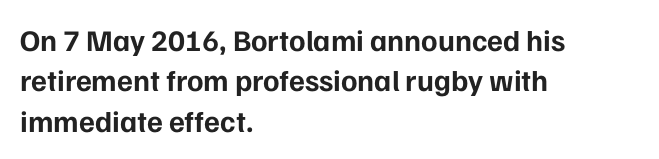
{"serif": "no", "italic": "no", "bold": "yes", "weight": "bold", "width": "normal", "stroke_contrast": "low", "x_height": "medium", "monospaced": "no", "underline": "no", "align": "left", "line_spacing": "normal", "line_spacing_ratio": 1.35, "letter_spacing": "normal", "letter_spacing_em": 0.0, "glyph_px": 30}
